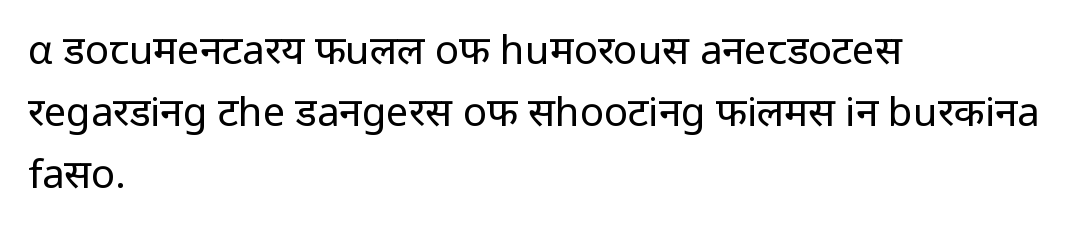
{"serif": "no", "italic": "no", "bold": "no", "weight": "regular", "width": "normal", "stroke_contrast": "low", "x_height": "medium", "monospaced": "no", "underline": "no", "align": "left", "line_spacing": "normal", "line_spacing_ratio": 1.55, "letter_spacing": "normal", "letter_spacing_em": 0.0, "glyph_px": 40}
